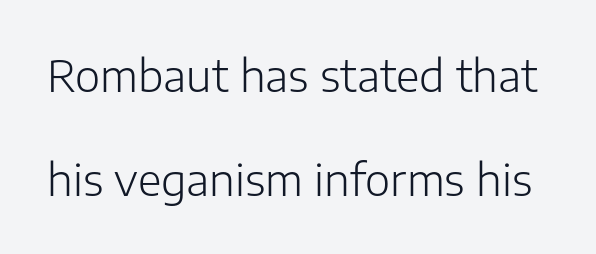
Proportional: the letters do not fall into vertical columns. The string is rendered with underlining switched off. Regarding leading, the lines here are spaced well apart. Every stem runs plumb, perpendicular to the baseline.
